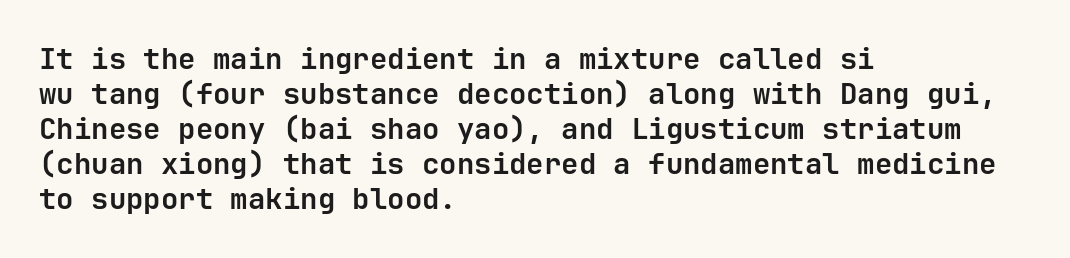
No italicization has been applied; the sample stays upright. Leftover space on each line is placed entirely after the last word. The letters march in equal steps, a hallmark of fixed-pitch type. Nope, no serifs anywhere on these letters. What weight is shown? A full bold with thick strokes. There is no visible air inserted between adjacent glyphs.
